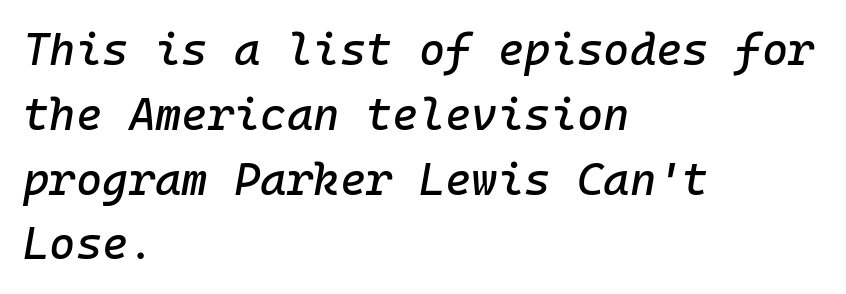
Q: Is the text italic (slanted)? A: Yes, it leans right by about 10 degrees.
Q: Is the text underlined? A: No.
Q: How is the paragraph aligned? A: Left-aligned.
Q: Is the spacing between letters normal or unusually wide? A: Normal.
Q: Is the spacing between lines tight, normal or loose? A: Normal.
Q: Width (condensed, normal, or wide)? A: Normal.
Q: Stroke contrast? A: Low.
Q: x-height? A: Medium.
Q: Monospaced? A: Yes.
